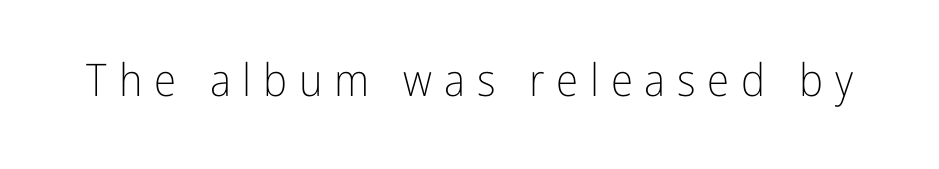
The gaps between neighbouring characters are conspicuously large. The string is rendered with underlining switched off. Ordinary non-slanted type is in use. Do the characters align in a grid? No, the font is proportional.
